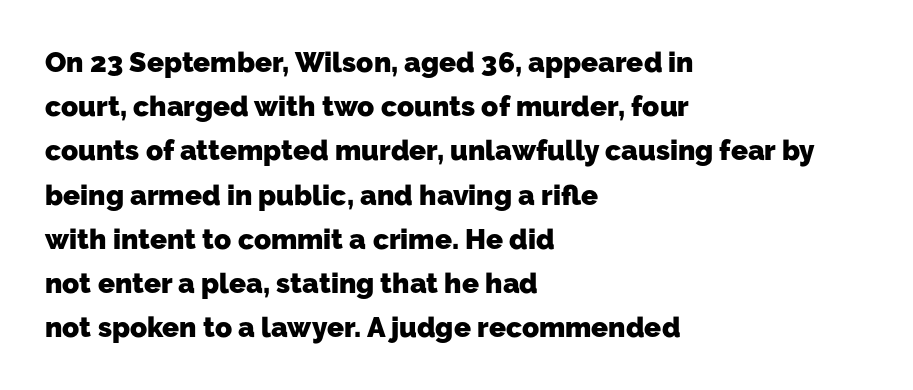
The image shows 28 px heavy sans-serif type; set left-aligned, normal line spacing (1.58x), normal letter spacing, not underlined; low stroke contrast and a medium x-height.
